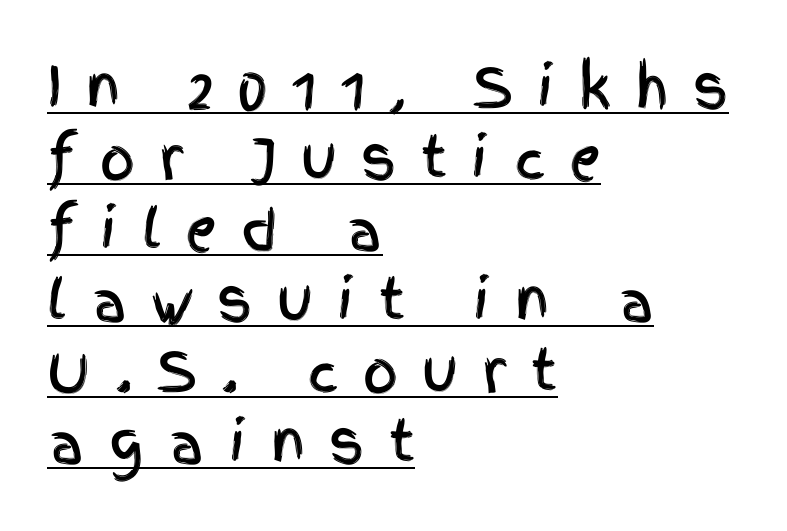
Q: Is the text italic (slanted)? A: No, it is upright.
Q: Is the typeface a serif or a sans-serif typeface? A: Sans-serif.
Q: Is the text underlined? A: Yes.
Q: How is the paragraph aligned? A: Left-aligned.
Q: Is the spacing between letters normal or unusually wide? A: Unusually wide.
Q: Is the spacing between lines tight, normal or loose? A: Normal.
Q: Width (condensed, normal, or wide)? A: Condensed.
Q: x-height? A: Large.
Q: Monospaced? A: No.
